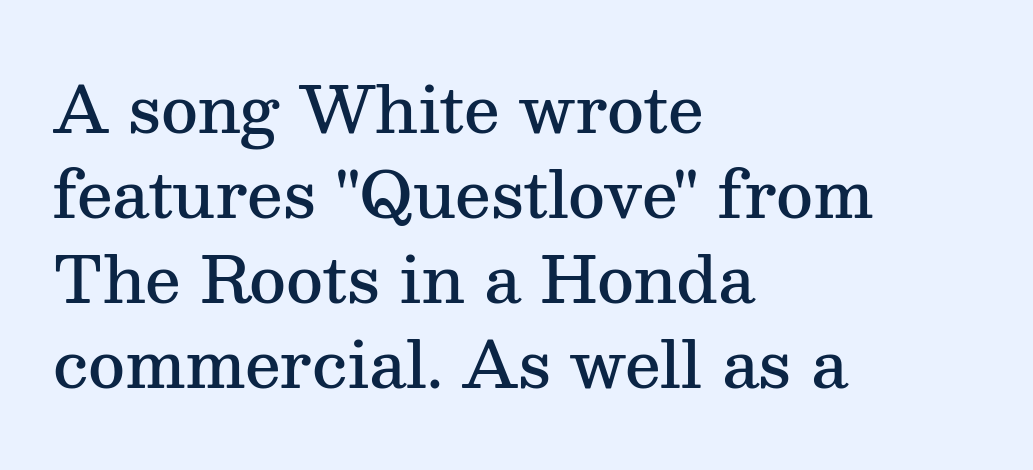
{"serif": "yes", "italic": "no", "bold": "semi", "weight": "semibold", "width": "normal", "stroke_contrast": "medium", "x_height": "medium", "monospaced": "no", "underline": "no", "align": "left", "line_spacing": "normal", "line_spacing_ratio": 1.33, "letter_spacing": "normal", "letter_spacing_em": 0.0, "glyph_px": 64}
